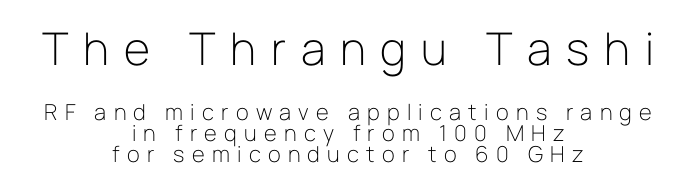
Q: Is the text bold? A: No.
Q: Is the text italic (slanted)? A: No, it is upright.
Q: Is the typeface a serif or a sans-serif typeface? A: Sans-serif.
Q: Is the text underlined? A: No.
Q: How is the paragraph aligned? A: Centered.
Q: Is the spacing between letters normal or unusually wide? A: Unusually wide.
Q: Is the spacing between lines tight, normal or loose? A: Tight.
Q: Which block of text is set in a larger size, the first (top) or the second (bottom)? A: The first (top) one.
Q: Width (condensed, normal, or wide)? A: Normal.
Q: Stroke contrast? A: Low.
Q: x-height? A: Medium.
Q: Monospaced? A: No.
